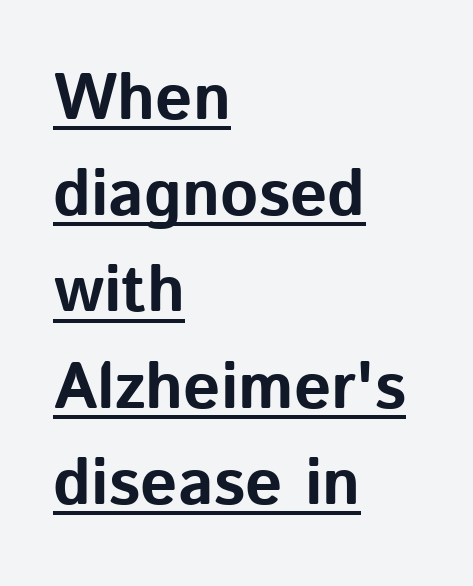
The image shows 65 px bold sans-serif type, upright; set left-aligned, normal line spacing (1.48x), normal letter spacing, underlined; low stroke contrast and a medium x-height.
